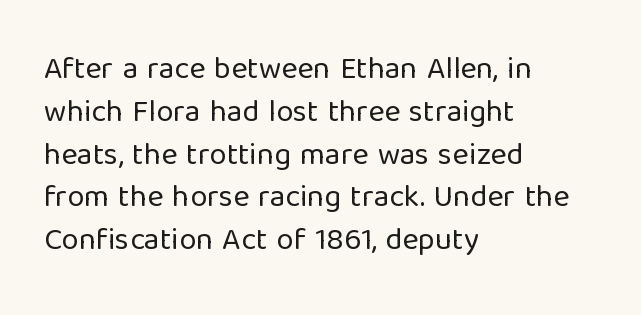
Short note: letters normally spaced. Leftover space on each line is placed entirely after the last word. Font category for this specimen: sans-serif. Think standard paragraph weight, or any step lighter than that.
